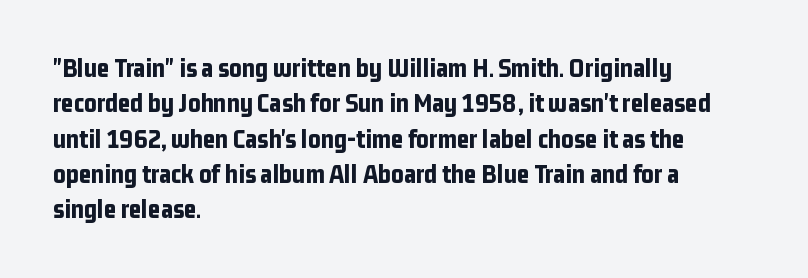
Q: Is the text bold? A: Yes.
Q: Is the text italic (slanted)? A: No, it is upright.
Q: Is the text underlined? A: No.
Q: How is the paragraph aligned? A: Left-aligned.
Q: Is the spacing between letters normal or unusually wide? A: Normal.
Q: Is the spacing between lines tight, normal or loose? A: Normal.
